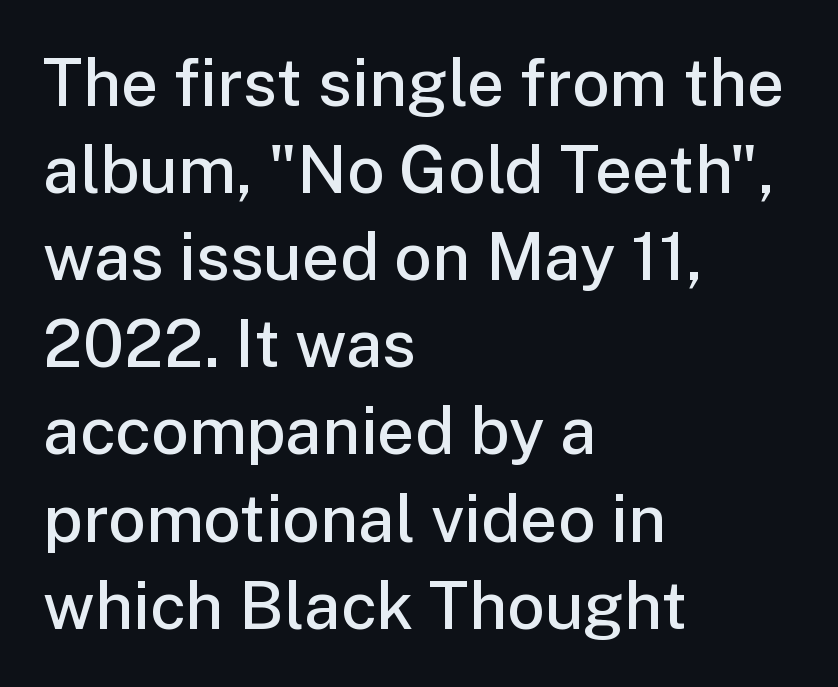
{"serif": "no", "italic": "no", "bold": "semi", "weight": "semibold", "width": "normal", "stroke_contrast": "low", "x_height": "medium", "monospaced": "no", "underline": "no", "align": "left", "line_spacing": "normal", "line_spacing_ratio": 1.32, "letter_spacing": "normal", "letter_spacing_em": 0.0, "glyph_px": 66}
